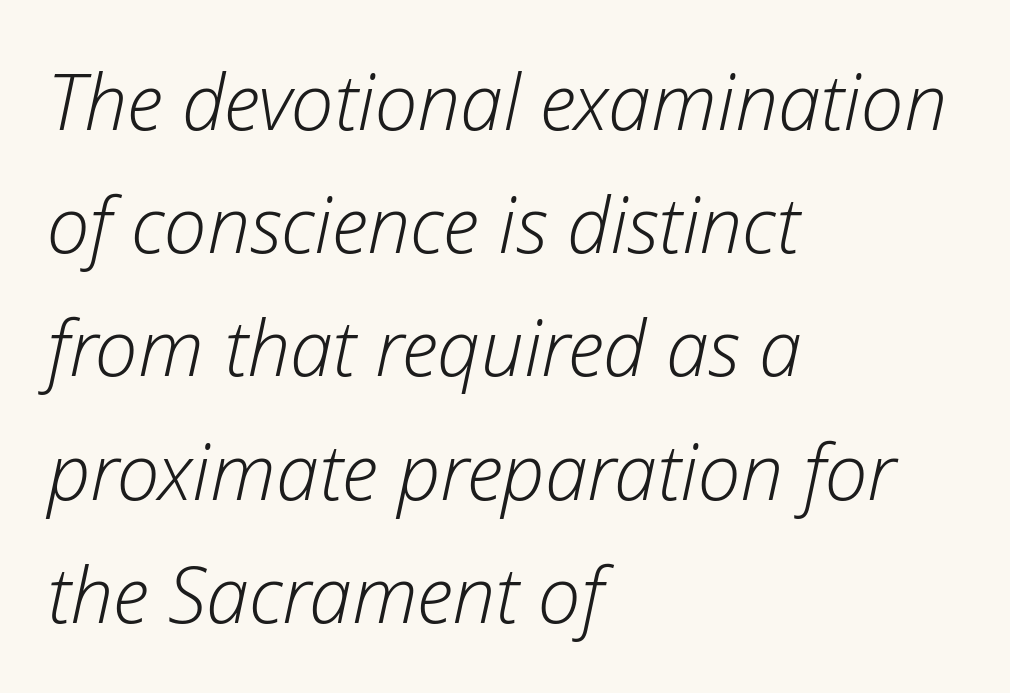
{"italic": "yes", "lean": "right", "slant_degrees": 12, "bold": "no", "weight": "light", "width": "normal", "stroke_contrast": "low", "x_height": "medium", "monospaced": "no", "underline": "no", "align": "left", "line_spacing": "normal", "line_spacing_ratio": 1.6, "letter_spacing": "normal", "letter_spacing_em": 0.0, "glyph_px": 77}
